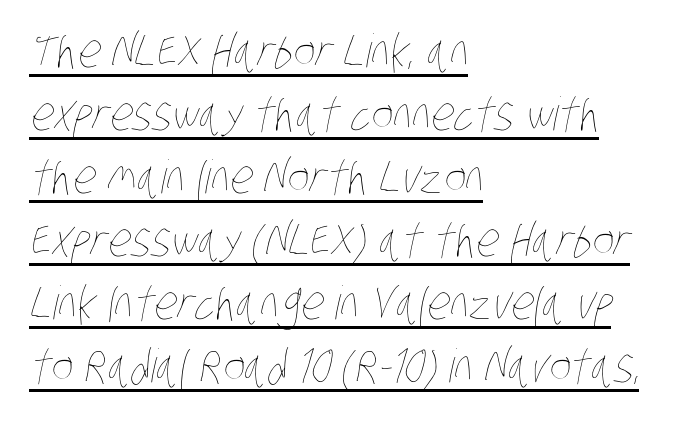
Q: Is the text bold? A: No.
Q: Is the text underlined? A: Yes.
Q: How is the paragraph aligned? A: Left-aligned.
Q: Is the spacing between letters normal or unusually wide? A: Normal.
Q: Is the spacing between lines tight, normal or loose? A: Normal.
Q: Width (condensed, normal, or wide)? A: Condensed.
Q: Stroke contrast? A: Low.
Q: x-height? A: Large.
Q: Monospaced? A: No.
